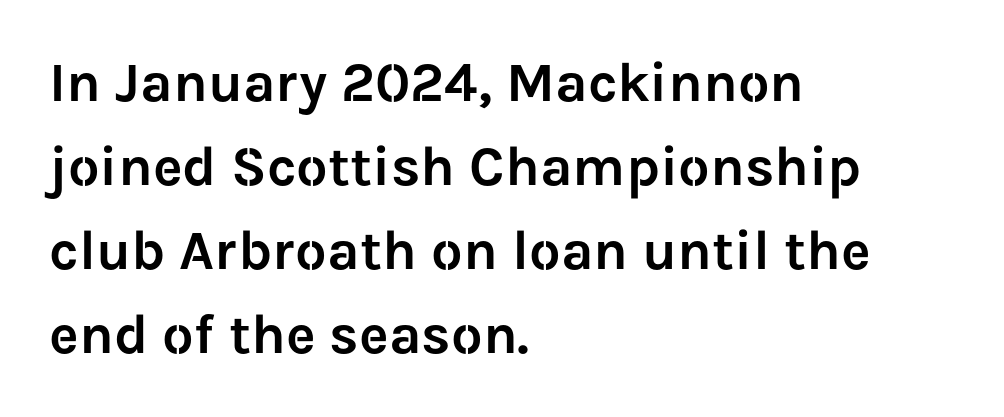
Q: Is the text italic (slanted)? A: No, it is upright.
Q: Is the typeface a serif or a sans-serif typeface? A: Sans-serif.
Q: Is the text underlined? A: No.
Q: How is the paragraph aligned? A: Left-aligned.
Q: Is the spacing between letters normal or unusually wide? A: Normal.
Q: Is the spacing between lines tight, normal or loose? A: Normal.
Q: Width (condensed, normal, or wide)? A: Normal.
Q: Stroke contrast? A: Low.
Q: x-height? A: Medium.
Q: Monospaced? A: No.
